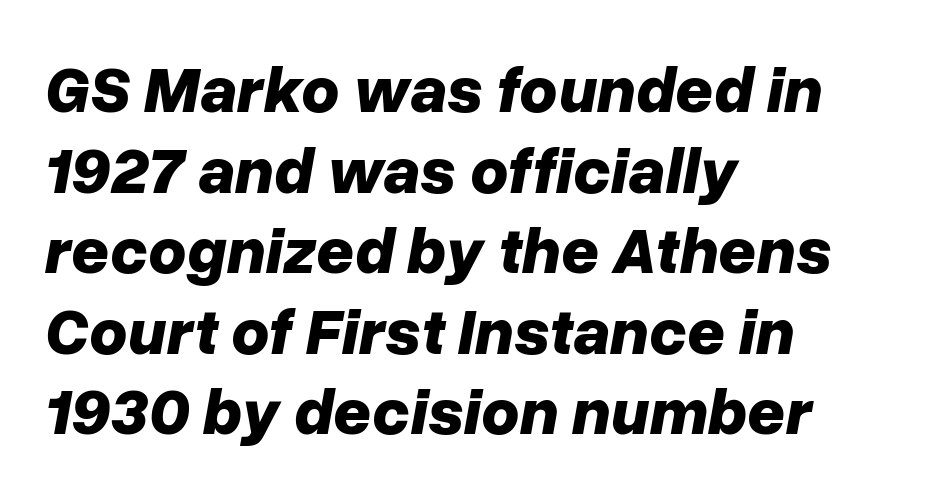
Q: Is the text bold? A: Yes.
Q: Is the text italic (slanted)? A: Yes, it leans right by about 10 degrees.
Q: Is the text underlined? A: No.
Q: How is the paragraph aligned? A: Left-aligned.
Q: Is the spacing between letters normal or unusually wide? A: Normal.
Q: Width (condensed, normal, or wide)? A: Normal.
Q: Stroke contrast? A: Low.
Q: x-height? A: Medium.
Q: Monospaced? A: No.
